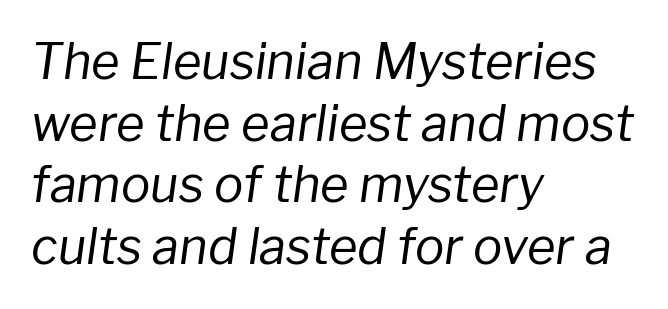
The image shows 49 px regular-weight type, italic (leaning right); set left-aligned, normal line spacing (1.26x), normal letter spacing, not underlined; low stroke contrast and a medium x-height.
